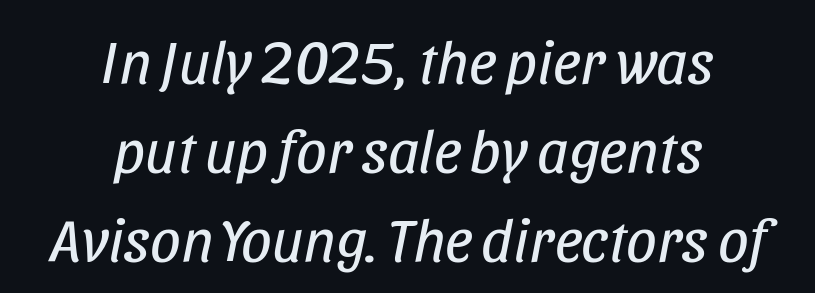
Q: Is the text bold? A: No.
Q: Is the text italic (slanted)? A: Yes, it leans right by about 11 degrees.
Q: Is the text underlined? A: No.
Q: How is the paragraph aligned? A: Centered.
Q: Is the spacing between letters normal or unusually wide? A: Normal.
Q: Is the spacing between lines tight, normal or loose? A: Normal.
Q: Width (condensed, normal, or wide)? A: Condensed.
Q: Stroke contrast? A: Low.
Q: x-height? A: Large.
Q: Monospaced? A: No.
